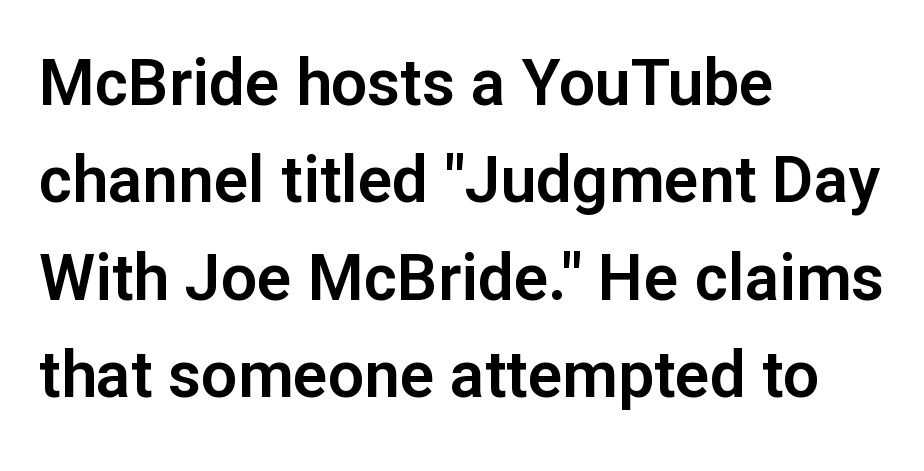
The image shows 64 px sans-serif type, upright; set left-aligned, normal line spacing (1.52x), normal letter spacing, not underlined; low stroke contrast and a medium x-height.
